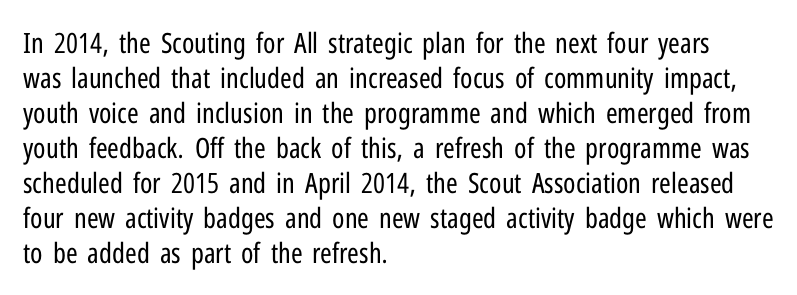
The image shows 28 px regular-weight, condensed sans-serif type, upright; set left-aligned, normal line spacing (1.25x), normal letter spacing, not underlined; low stroke contrast and a medium x-height.
